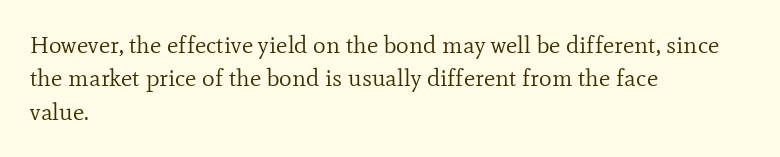
The image shows 24 px text type, upright; set left-aligned, normal line spacing (1.39x), normal letter spacing, not underlined.
